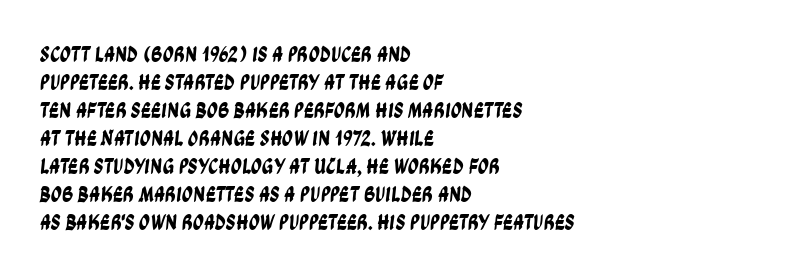
Q: Is the text underlined? A: No.
Q: How is the paragraph aligned? A: Left-aligned.
Q: Is the spacing between letters normal or unusually wide? A: Normal.
Q: Is the spacing between lines tight, normal or loose? A: Normal.
